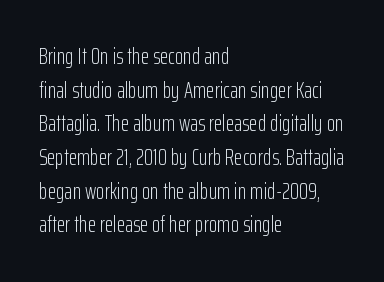
Unbolded letterforms with no extra heft. The letterforms sit shoulder to shoulder at normal distance. Line spacing here is normal. Glance below the letters and you will spot only blank space. Visually the block forms a straight wall on the left and a jagged coastline on the right.
